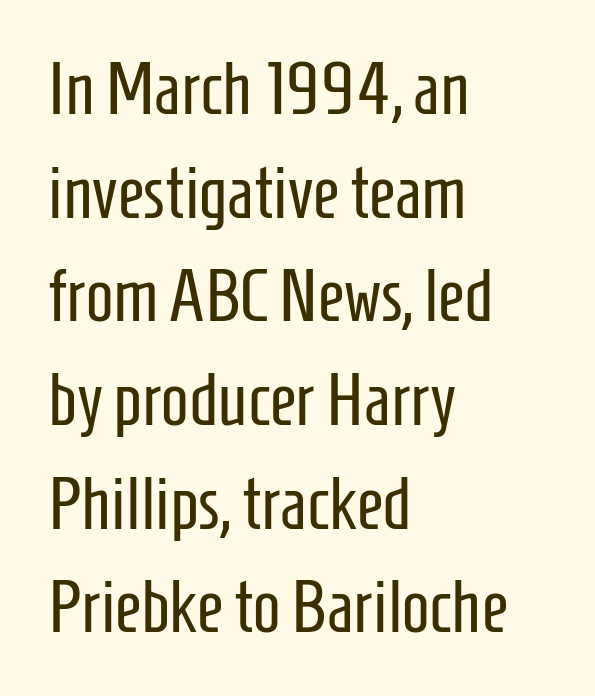
Q: Is the text bold? A: No.
Q: Is the text italic (slanted)? A: No, it is upright.
Q: Is the typeface a serif or a sans-serif typeface? A: Sans-serif.
Q: Is the text underlined? A: No.
Q: How is the paragraph aligned? A: Left-aligned.
Q: Is the spacing between letters normal or unusually wide? A: Normal.
Q: Is the spacing between lines tight, normal or loose? A: Normal.
Q: Width (condensed, normal, or wide)? A: Condensed.
Q: Stroke contrast? A: Low.
Q: x-height? A: Medium.
Q: Monospaced? A: No.
